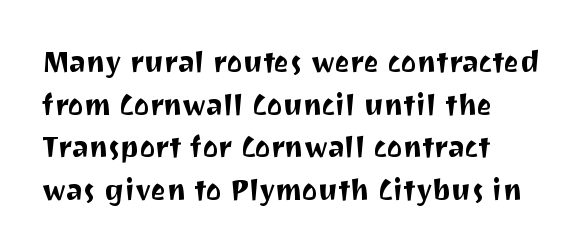
The image shows 29 px sans-serif type, upright; set left-aligned, normal line spacing (1.47x), normal letter spacing, not underlined; medium stroke contrast and a medium x-height.
